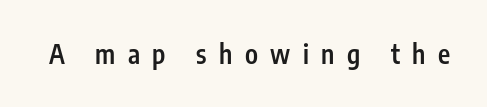
Q: Is the text bold? A: Semi-bold.
Q: Is the text italic (slanted)? A: No, it is upright.
Q: Is the text underlined? A: No.
Q: Is the spacing between letters normal or unusually wide? A: Unusually wide.
